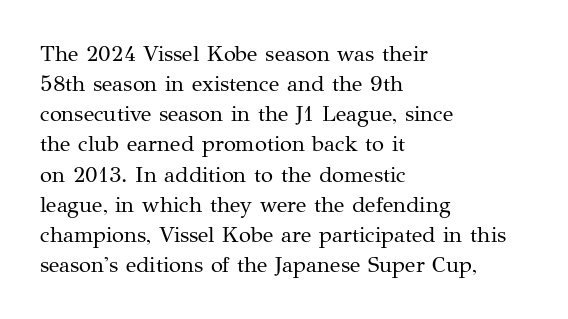
The image shows 22 px text type, upright; set left-aligned, normal line spacing (1.37x), normal letter spacing, not underlined.
